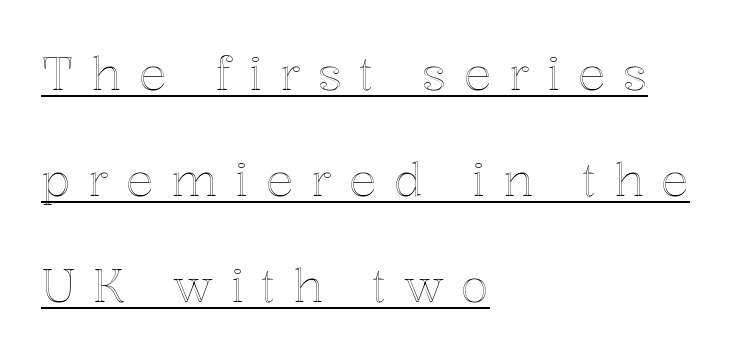
The image shows 46 px text type, upright; set left-aligned, loose line spacing (2.3x), unusually wide letter spacing (+0.38 em), underlined; a medium x-height.
